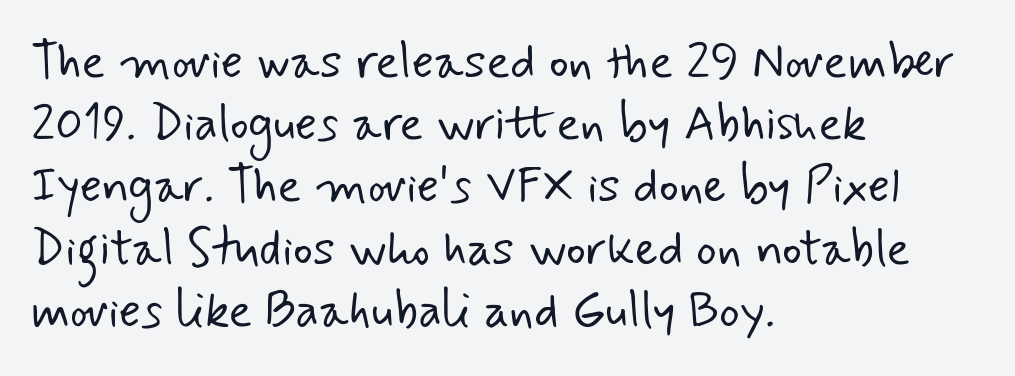
The image shows 49 px light sans-serif type; set left-aligned, normal line spacing (1.27x), normal letter spacing, not underlined; low stroke contrast and a small x-height.
